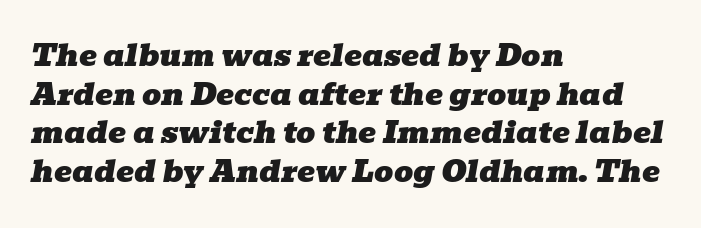
{"serif": "yes", "italic": "yes", "lean": "right", "slant_degrees": 10, "width": "wide", "stroke_contrast": "low", "x_height": "medium", "monospaced": "no", "underline": "no", "align": "left", "line_spacing": "normal", "line_spacing_ratio": 1.29, "letter_spacing": "normal", "letter_spacing_em": 0.0, "glyph_px": 30}
